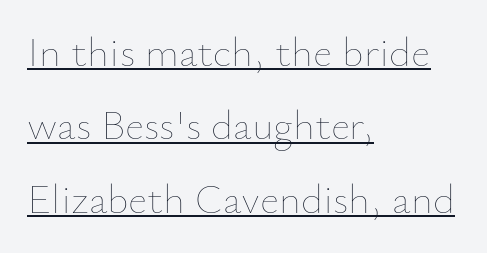
{"italic": "no", "bold": "no", "weight": "thin", "width": "normal", "stroke_contrast": "low", "x_height": "small", "monospaced": "no", "underline": "yes", "align": "left", "line_spacing_ratio": 1.75, "letter_spacing": "normal", "letter_spacing_em": 0.0, "glyph_px": 42}
